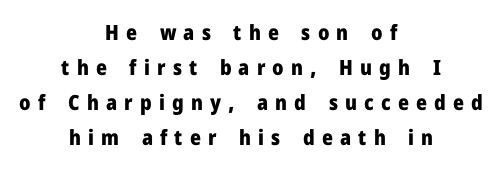
These lines carry a lot of weight — the face is fully bold. Does the leading feel generous? No, just average. Characters remain perfectly vertical along every line. Bare-footed words on every line. Typeset on center — no edge is straight. Characters follow at a spacing far wider than the type designer built in.
